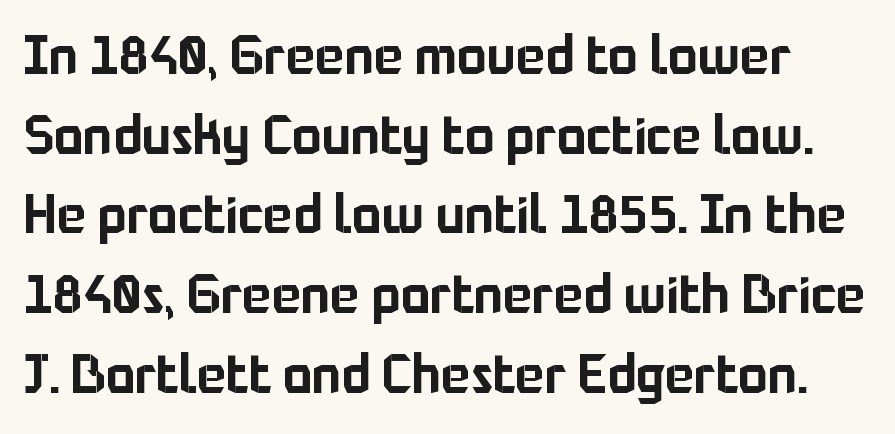
The image shows 55 px sans-serif type, upright; set normal line spacing (1.45x), normal letter spacing, not underlined; low stroke contrast and a medium x-height.
